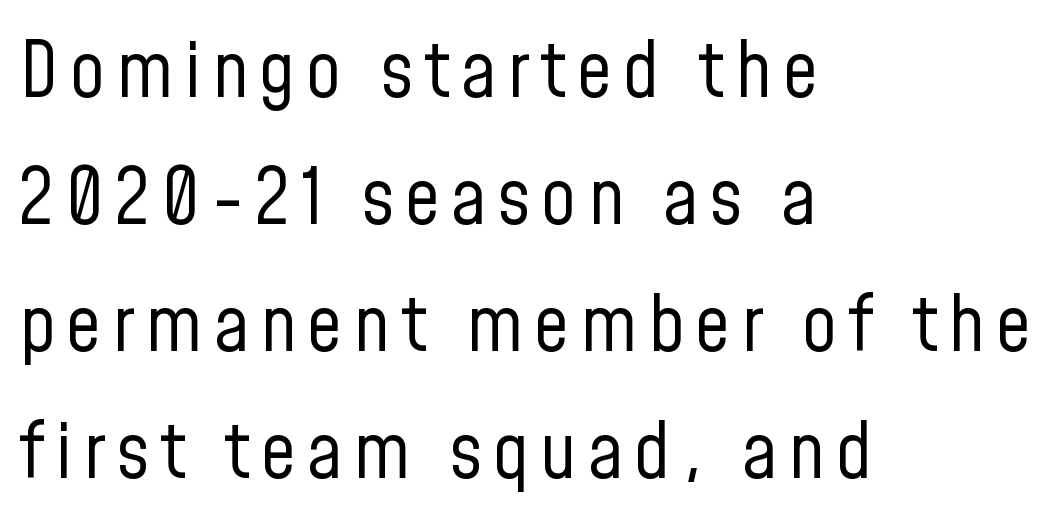
Q: Is the text bold? A: No.
Q: Is the text italic (slanted)? A: No, it is upright.
Q: Is the typeface a serif or a sans-serif typeface? A: Sans-serif.
Q: Is the text underlined? A: No.
Q: How is the paragraph aligned? A: Left-aligned.
Q: Is the spacing between lines tight, normal or loose? A: Normal.
Q: Width (condensed, normal, or wide)? A: Condensed.
Q: Stroke contrast? A: Low.
Q: x-height? A: Medium.
Q: Monospaced? A: No.
